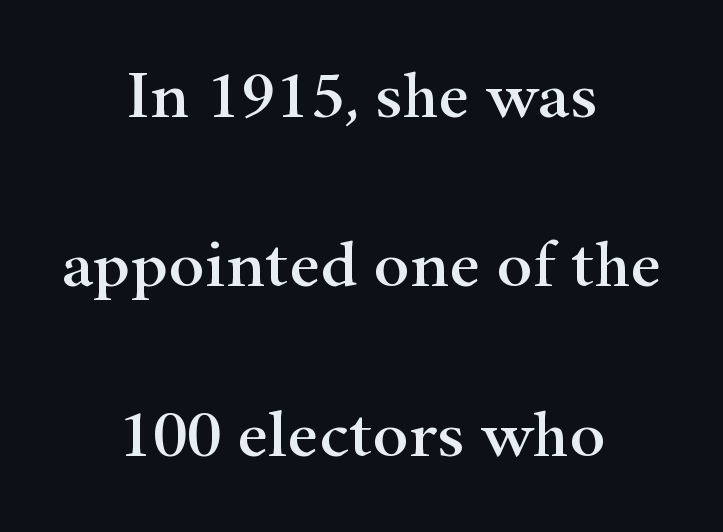
Q: Is the text italic (slanted)? A: No, it is upright.
Q: Is the typeface a serif or a sans-serif typeface? A: Serif.
Q: Is the text underlined? A: No.
Q: How is the paragraph aligned? A: Centered.
Q: Is the spacing between letters normal or unusually wide? A: Normal.
Q: Is the spacing between lines tight, normal or loose? A: Loose.
Q: Width (condensed, normal, or wide)? A: Wide.
Q: Stroke contrast? A: High.
Q: x-height? A: Small.
Q: Monospaced? A: No.
